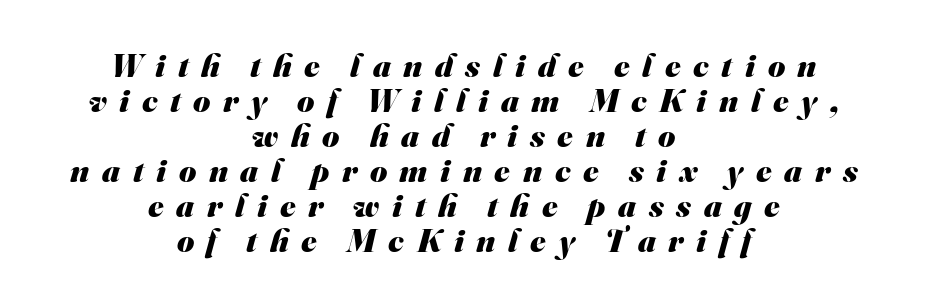
The image shows 33 px heavy sans-serif type; set centered, tight line spacing (1.06x), unusually wide letter spacing (+0.38 em), not underlined; medium stroke contrast and a small x-height.
